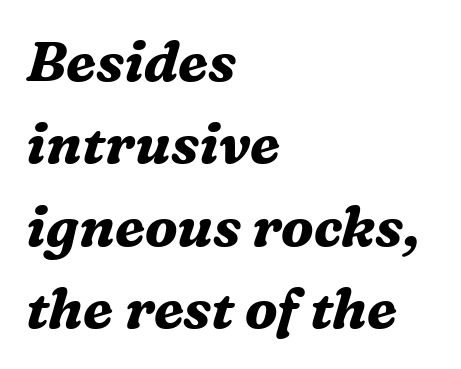
The image shows 56 px bold serif type, italic (leaning right); set left-aligned, normal line spacing (1.47x), normal letter spacing, not underlined; medium stroke contrast and a medium x-height.
